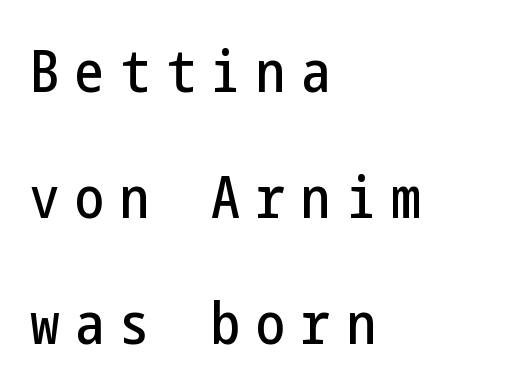
The image shows 58 px condensed sans-serif type, upright; set left-aligned, loose line spacing (2.17x), unusually wide letter spacing (+0.28 em), not underlined; low stroke contrast and a medium x-height.
